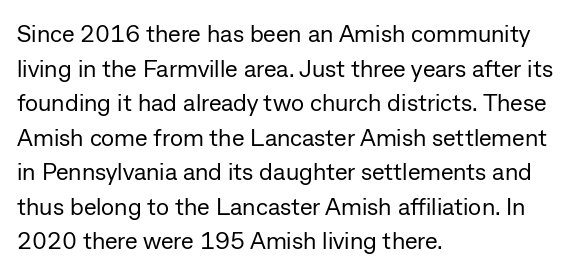
Q: Is the text bold? A: No.
Q: Is the text italic (slanted)? A: No, it is upright.
Q: Is the text underlined? A: No.
Q: How is the paragraph aligned? A: Left-aligned.
Q: Is the spacing between letters normal or unusually wide? A: Normal.
Q: Is the spacing between lines tight, normal or loose? A: Normal.
